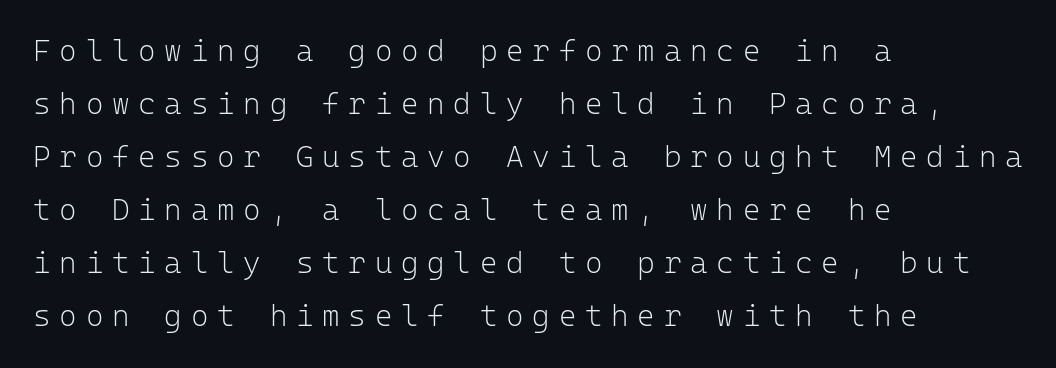
Q: Is the text bold? A: No.
Q: Is the text italic (slanted)? A: No, it is upright.
Q: Is the typeface a serif or a sans-serif typeface? A: Sans-serif.
Q: Is the text underlined? A: No.
Q: How is the paragraph aligned? A: Left-aligned.
Q: Is the spacing between letters normal or unusually wide? A: Unusually wide.
Q: Width (condensed, normal, or wide)? A: Normal.
Q: Stroke contrast? A: Low.
Q: x-height? A: Medium.
Q: Monospaced? A: Yes.
